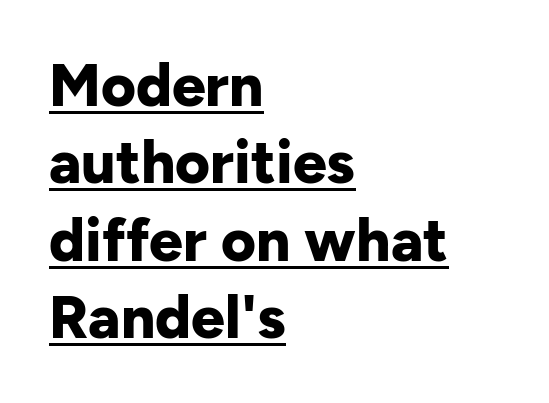
Short and long lines alike share a common starting point at left. These lines keep a tight, regular rhythm from letter to letter. The line-height multiplier appears to be the usual default. The face used here appears with an underline applied.
